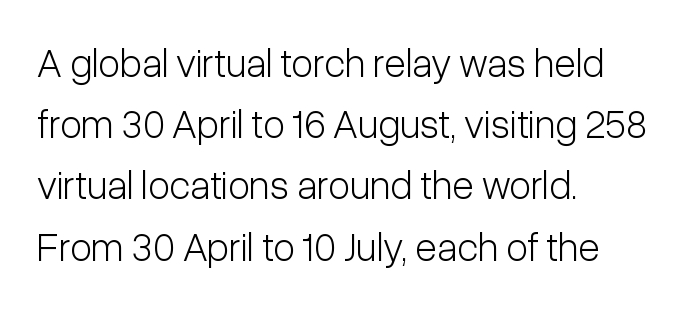
The rendering uses natural spacing where letterforms have individual widths. The passage shown stacks its lines at a standard gap. Letterform terminals end flat and unadorned throughout the passage. Lines of text with bare space underneath. Is the stroke heavy? The answer is a plain regular-or-lighter.
